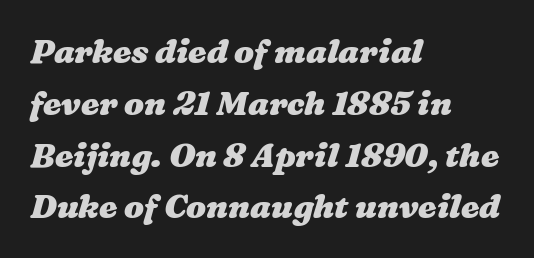
Q: Is the text bold? A: Yes.
Q: Is the text underlined? A: No.
Q: How is the paragraph aligned? A: Left-aligned.
Q: Is the spacing between letters normal or unusually wide? A: Normal.
Q: Is the spacing between lines tight, normal or loose? A: Normal.
Q: Width (condensed, normal, or wide)? A: Wide.
Q: Stroke contrast? A: Medium.
Q: x-height? A: Medium.
Q: Monospaced? A: No.
